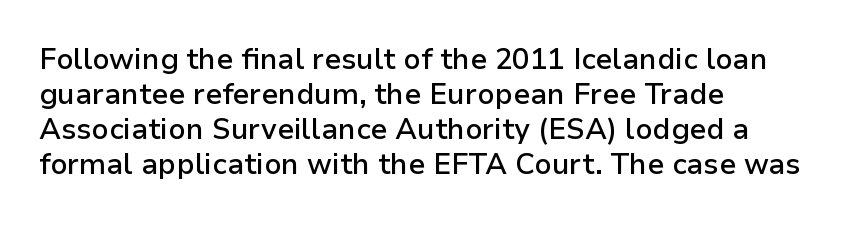
In terms of letterspacing, this is plain default setting. Looks like regular typesetting: each glyph gets only the width it needs. This sample uses a sans-serif face. The specimen reads as upright at a glance. Typeset ragged right — the left edge is the straight one. Type without underlining.
